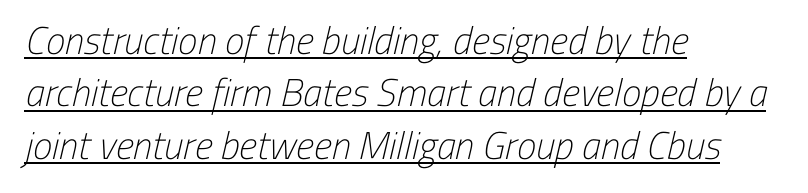
Q: Is the text bold? A: No.
Q: Is the typeface a serif or a sans-serif typeface? A: Sans-serif.
Q: Is the text underlined? A: Yes.
Q: How is the paragraph aligned? A: Left-aligned.
Q: Is the spacing between letters normal or unusually wide? A: Normal.
Q: Is the spacing between lines tight, normal or loose? A: Normal.
Q: Width (condensed, normal, or wide)? A: Condensed.
Q: Stroke contrast? A: Low.
Q: x-height? A: Medium.
Q: Monospaced? A: No.
